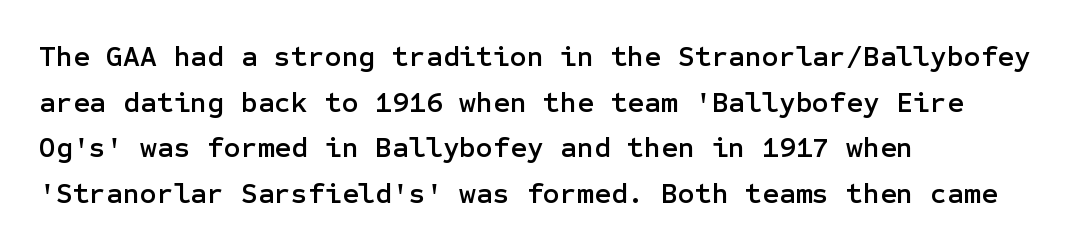
{"serif": "no", "italic": "no", "width": "normal", "stroke_contrast": "low", "x_height": "medium", "underline": "no", "align": "left", "line_spacing": "normal", "line_spacing_ratio": 1.57, "letter_spacing": "normal", "letter_spacing_em": 0.0, "glyph_px": 29}
